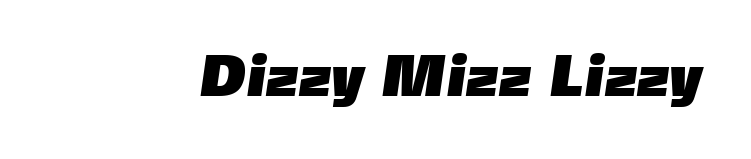
Q: Is the text bold? A: Yes.
Q: Is the typeface a serif or a sans-serif typeface? A: Sans-serif.
Q: Is the text underlined? A: No.
Q: Is the spacing between letters normal or unusually wide? A: Normal.
Q: Width (condensed, normal, or wide)? A: Normal.
Q: x-height? A: Medium.
Q: Monospaced? A: No.
